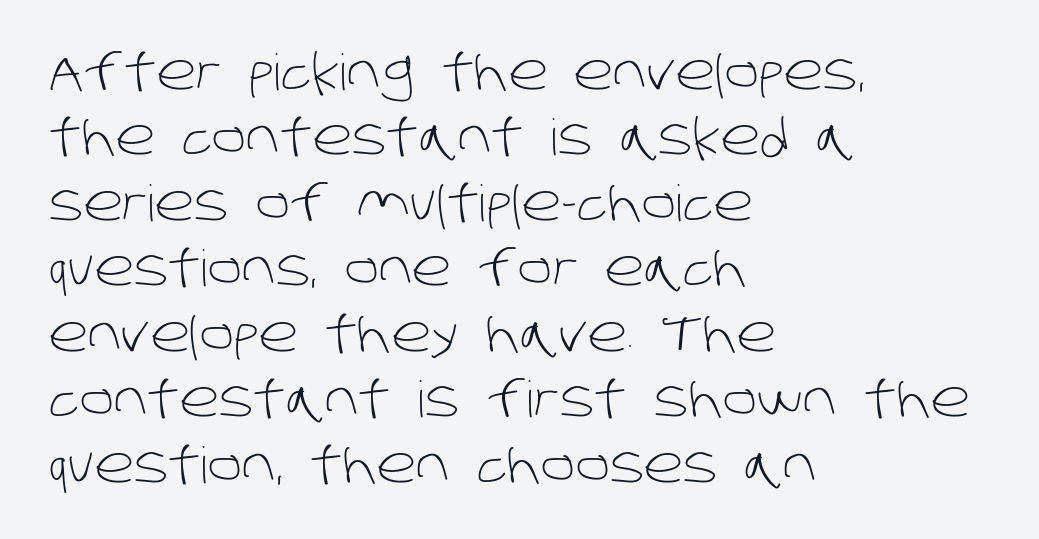
The paragraph shown leans on its left margin. The zone under the glyphs is completely vacant. Does extra space separate the letters? No, they use regular spacing. The letterforms sit at book weight or below. You can tell from the bare stems that sans-serif type was used.
